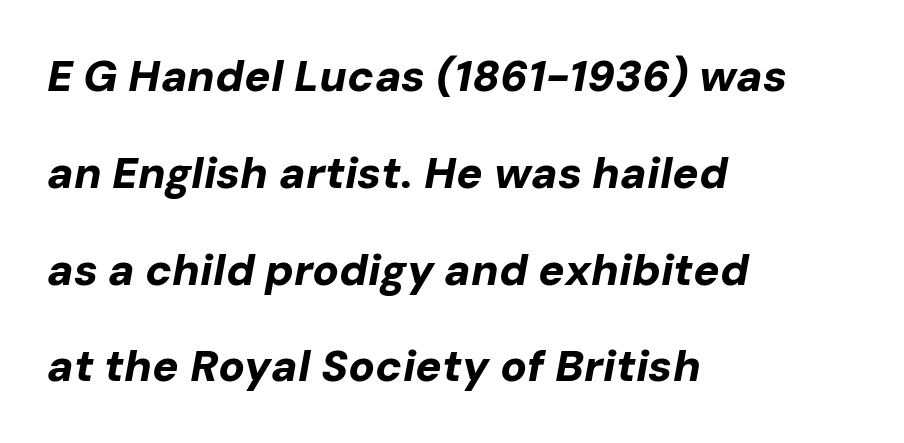
{"italic": "yes", "lean": "right", "slant_degrees": 10, "bold": "yes", "weight": "bold", "width": "normal", "stroke_contrast": "low", "x_height": "medium", "monospaced": "no", "underline": "no", "align": "left", "line_spacing": "loose", "line_spacing_ratio": 2.2, "letter_spacing": "normal", "letter_spacing_em": 0.0, "glyph_px": 44}
